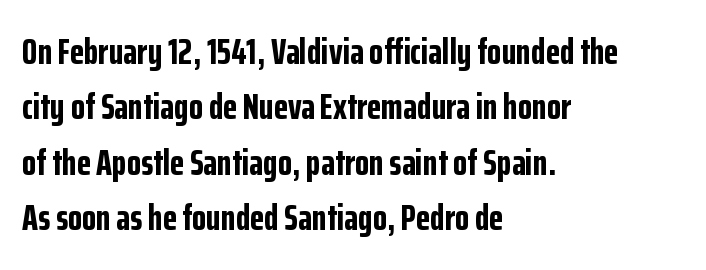
The image shows 37 px bold, condensed sans-serif type, upright; set left-aligned, normal line spacing (1.5x), normal letter spacing, not underlined; low stroke contrast and a medium x-height.
